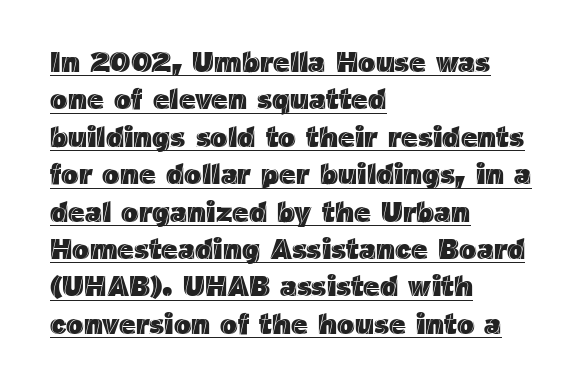
Q: Is the text italic (slanted)? A: No, it is upright.
Q: Is the text underlined? A: Yes.
Q: How is the paragraph aligned? A: Left-aligned.
Q: Is the spacing between letters normal or unusually wide? A: Normal.
Q: Is the spacing between lines tight, normal or loose? A: Normal.
Q: Width (condensed, normal, or wide)? A: Normal.
Q: x-height? A: Medium.
Q: Monospaced? A: No.
